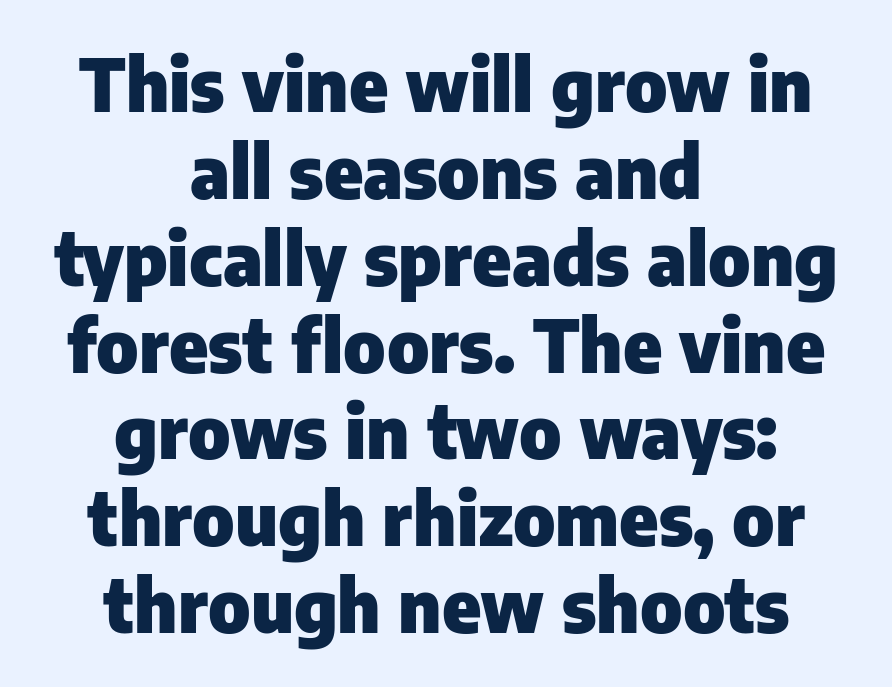
{"serif": "no", "italic": "no", "bold": "yes", "weight": "heavy", "width": "normal", "stroke_contrast": "low", "x_height": "medium", "monospaced": "no", "underline": "no", "align": "center", "line_spacing_ratio": 1.19, "letter_spacing": "normal", "letter_spacing_em": 0.0, "glyph_px": 73}
